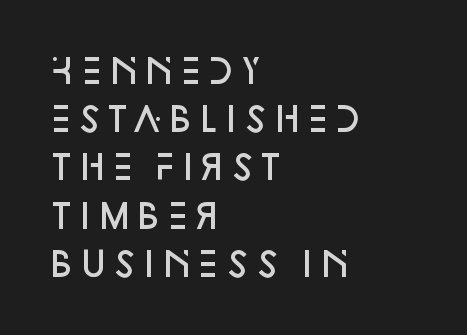
The image shows 33 px semibold sans-serif type, upright; set left-aligned, normal line spacing (1.46x), normal letter spacing, not underlined; low stroke contrast and a large x-height.
